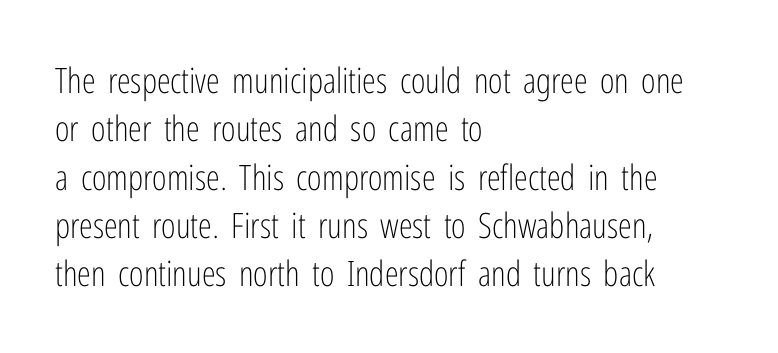
{"serif": "no", "italic": "no", "bold": "no", "weight": "light", "width": "condensed", "stroke_contrast": "low", "x_height": "medium", "monospaced": "no", "underline": "no", "align": "left", "line_spacing": "normal", "line_spacing_ratio": 1.38, "letter_spacing": "normal", "letter_spacing_em": 0.0, "glyph_px": 35}
